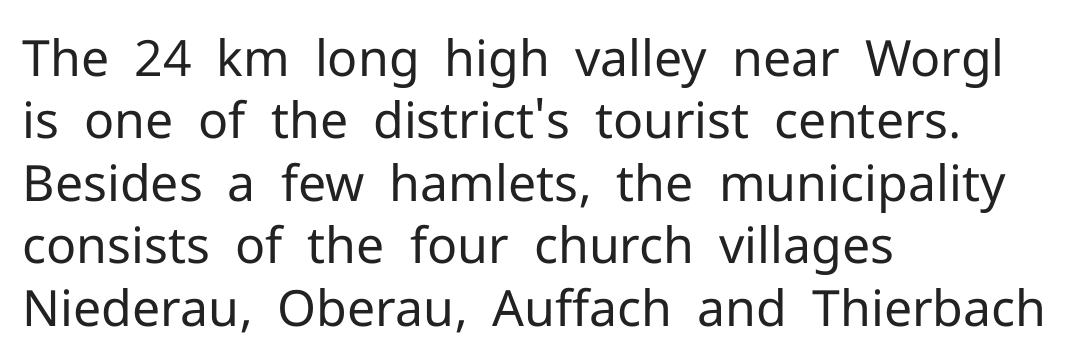
{"serif": "no", "italic": "no", "bold": "no", "weight": "regular", "width": "normal", "stroke_contrast": "low", "x_height": "medium", "monospaced": "no", "underline": "no", "align": "left", "line_spacing": "normal", "line_spacing_ratio": 1.25, "letter_spacing": "normal", "letter_spacing_em": 0.0, "glyph_px": 50}
